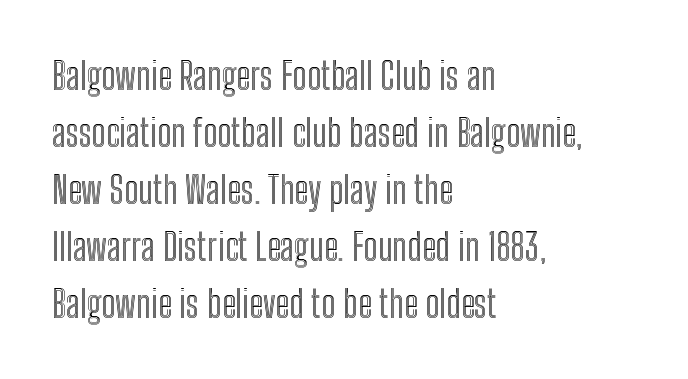
{"italic": "no", "width": "condensed", "x_height": "medium", "monospaced": "no", "underline": "no", "align": "left", "line_spacing": "normal", "line_spacing_ratio": 1.5, "letter_spacing": "normal", "letter_spacing_em": 0.0, "glyph_px": 38}
